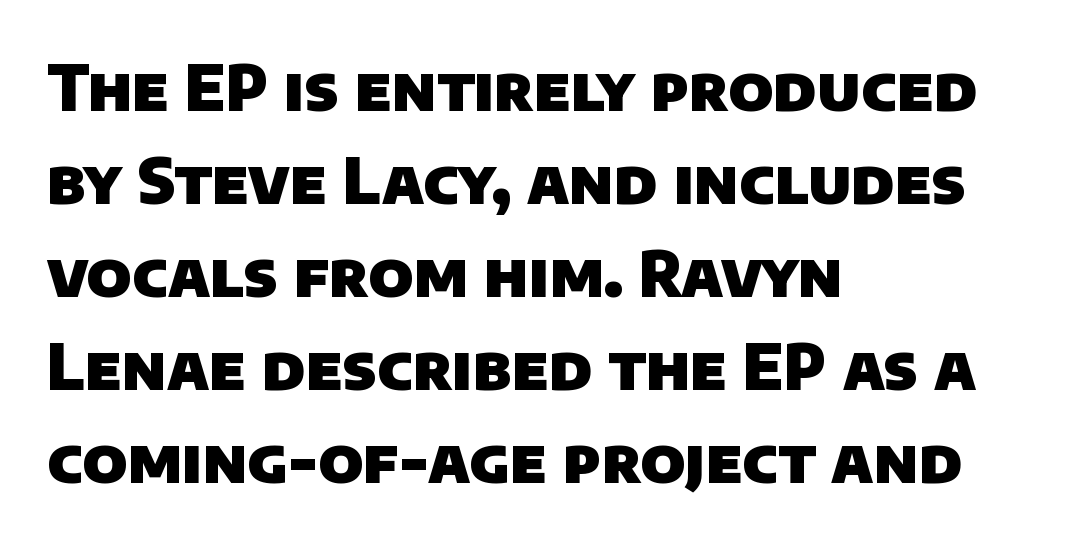
The vertical gap from one line to the next is medium. The type is set solid horizontally, with unmodified tracking. Looks like regular typesetting: each glyph gets only the width it needs. The space directly below the letters is spotless. Serifs: no, the terminals of the letterforms are clean. One-word summary of the alignment: left.
